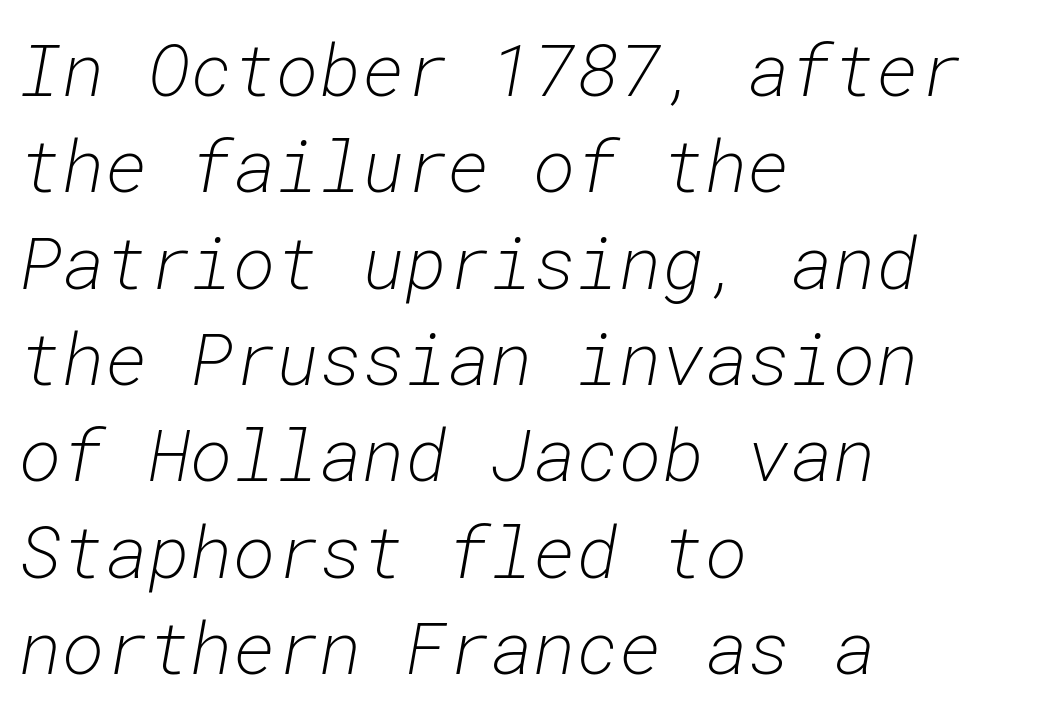
The image shows 73 px light type, italic (leaning right), monospaced; set left-aligned, normal line spacing (1.32x), normal letter spacing, not underlined; low stroke contrast and a medium x-height.
